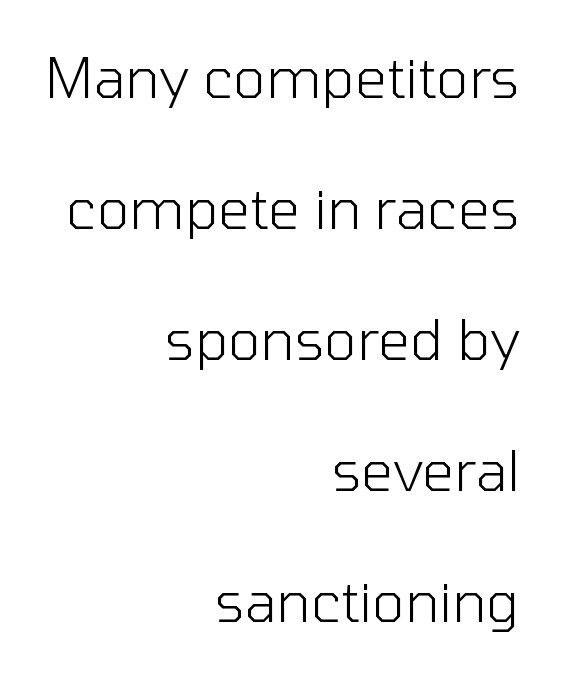
The image shows 56 px light sans-serif type, upright; set right-aligned, loose line spacing (2.34x), normal letter spacing, not underlined; low stroke contrast and a medium x-height.
